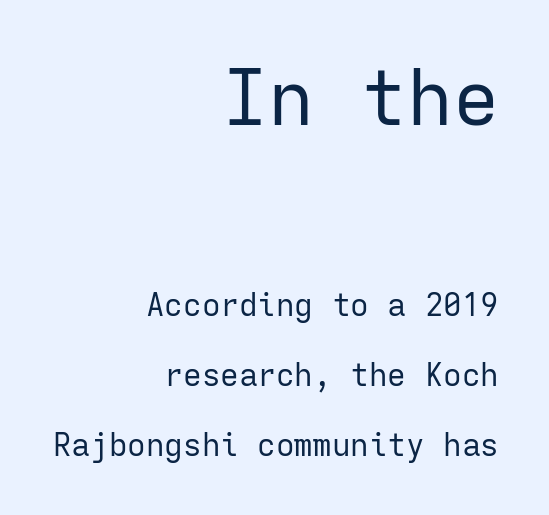
The image shows 77 px regular-weight sans-serif type, upright, monospaced; set right-aligned, loose line spacing (2.26x), normal letter spacing, not underlined; the first (top) block is 2.48x larger; low stroke contrast and a medium x-height.
